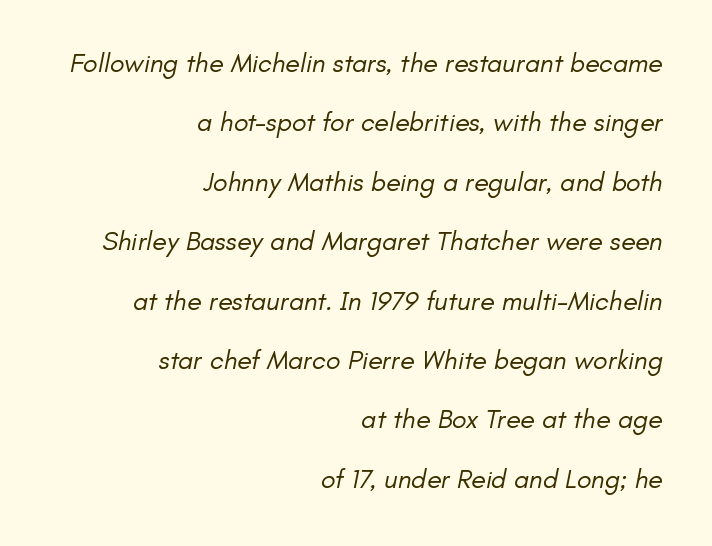
The image shows 27 px text type; set right-aligned, loose line spacing (2.2x), normal letter spacing, not underlined.
